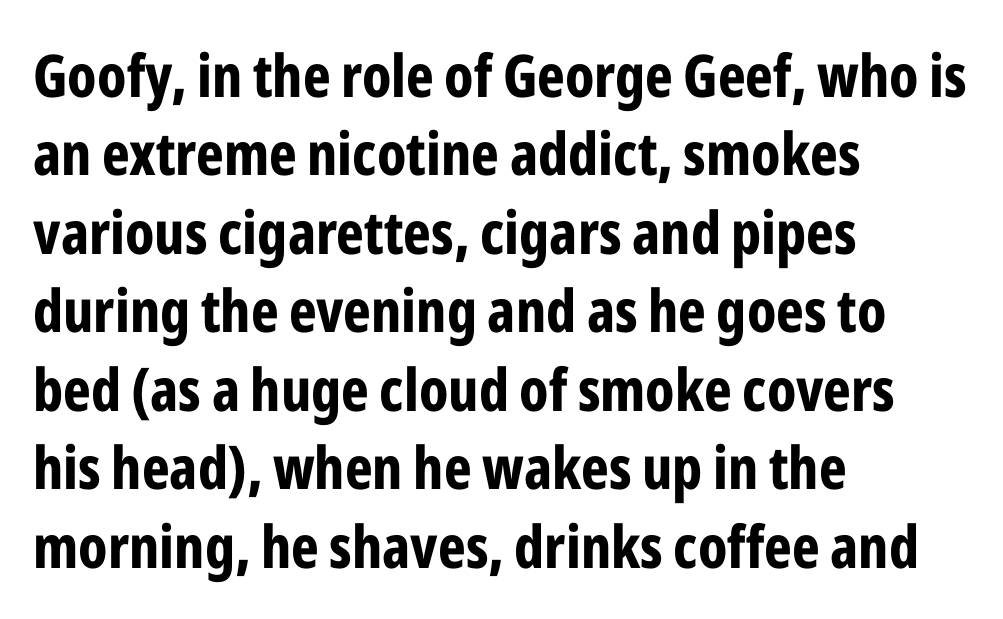
{"serif": "no", "italic": "no", "bold": "yes", "weight": "bold", "width": "condensed", "stroke_contrast": "low", "x_height": "medium", "monospaced": "no", "underline": "no", "align": "left", "line_spacing": "normal", "line_spacing_ratio": 1.33, "letter_spacing": "normal", "letter_spacing_em": 0.0, "glyph_px": 59}
